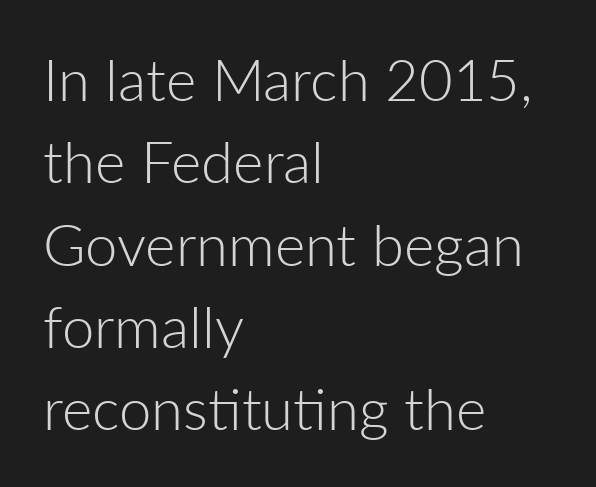
Ordinary non-slanted type is in use. You could not count columns in this text — the font is proportionally spaced. Are there feet on the stems? There aren't — it's a sans. Does extra space separate the letters? No, they use regular spacing. Each row of text sits above clean, open space.
